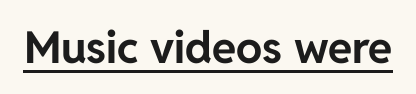
The image shows 44 px bold sans-serif type, upright; set normal letter spacing, underlined; low stroke contrast and a medium x-height.
